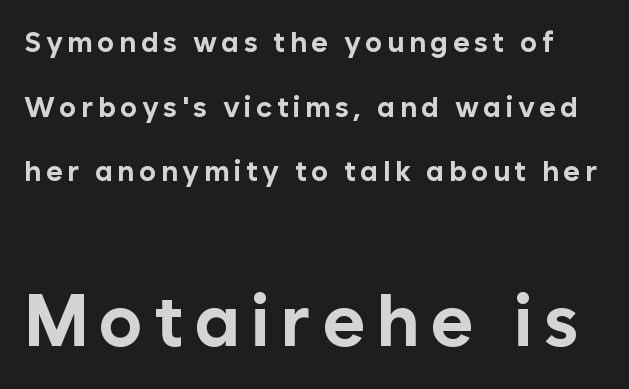
Q: Is the text bold? A: Yes.
Q: Is the text italic (slanted)? A: No, it is upright.
Q: Is the typeface a serif or a sans-serif typeface? A: Sans-serif.
Q: Is the text underlined? A: No.
Q: Is the spacing between lines tight, normal or loose? A: Loose.
Q: Which block of text is set in a larger size, the first (top) or the second (bottom)? A: The second (bottom) one.
Q: Width (condensed, normal, or wide)? A: Normal.
Q: Stroke contrast? A: Low.
Q: x-height? A: Medium.
Q: Monospaced? A: No.
